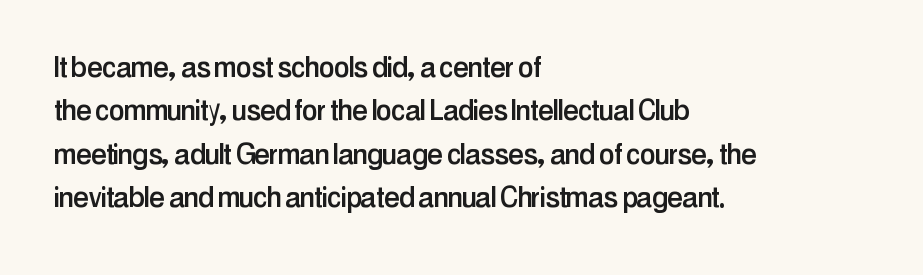
{"serif": "no", "italic": "no", "width": "condensed", "stroke_contrast": "low", "x_height": "medium", "monospaced": "no", "underline": "no", "align": "left", "line_spacing_ratio": 1.24, "letter_spacing": "normal", "letter_spacing_em": 0.0, "glyph_px": 35}
